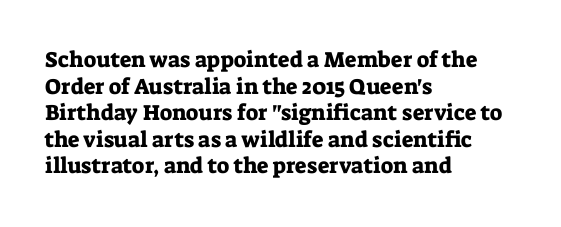
A student would call this left alignment; a typographer would say flush left, rag right. Nobody touched the tracking dial on this one. Tall strokes in this sample are plumb rather than angled. Descenders are the only things crossing below the line.
